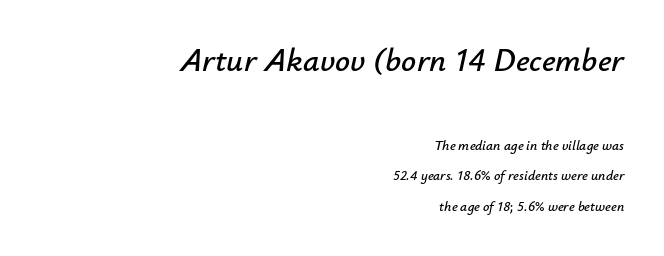
Top chunk: large. Bottom chunk: small. Emphasis-style slanted type is in use. Line ends are locked; line starts wander. Check under the words: just untouched page. Tracking value appears to be zero — textbook default spacing.
